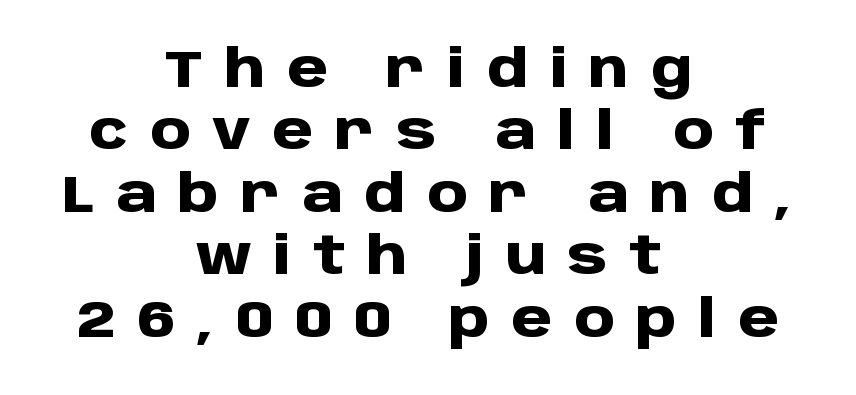
The letters carry no serifs — their stems end cleanly without finishing strokes. The whitespace from short lines is split evenly between both sides. This rendering widens character spacing well past its baseline value. The axis of the letterforms is exactly vertical. The space beneath each line is pristine and unruled.
